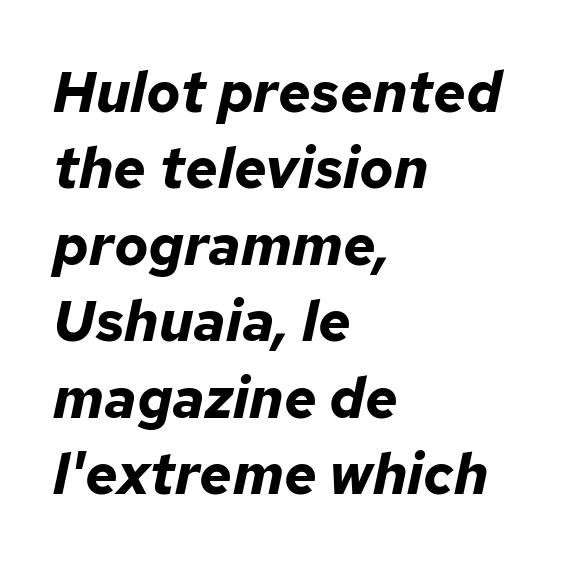
Caption: bold face, heavy strokes. Do the characters align in a grid? No, the font is proportional. Alignment: flush left. Is the type slanted? Yes — the strokes lean at a clear angle. This sample uses plain, unmodified letter spacing.
